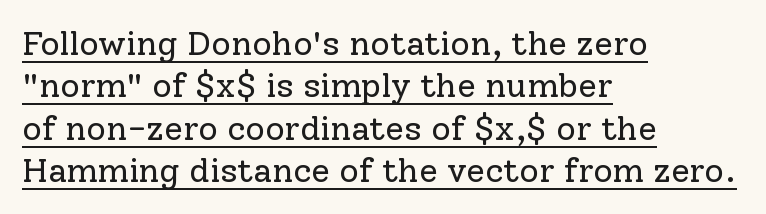
The image shows 34 px regular-weight serif type, upright; set left-aligned, normal line spacing (1.25x), normal letter spacing, underlined; low stroke contrast and a medium x-height.
